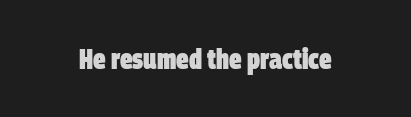
Plenty of ink on the page — the face is bold. No extra tracking has been applied to these lines. Decoration check: the copy has no underline. Are there feet on the stems? There aren't — it's a sans. Is this a fixed-width face? No — the glyphs have proportional, varying widths.
